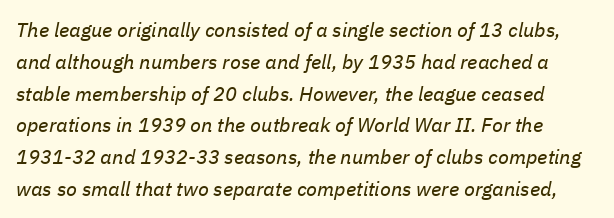
The image shows 20 px text type, italic (leaning right); set normal line spacing (1.59x), normal letter spacing, not underlined.
